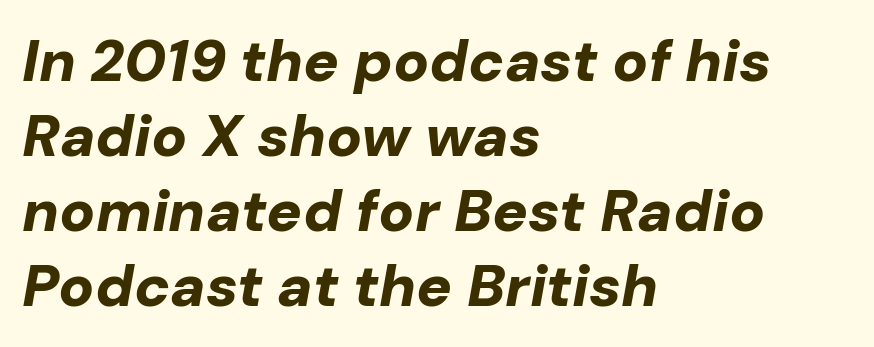
Q: Is the text bold? A: Yes.
Q: Is the text italic (slanted)? A: Yes, it leans right by about 10 degrees.
Q: Is the text underlined? A: No.
Q: How is the paragraph aligned? A: Left-aligned.
Q: Is the spacing between letters normal or unusually wide? A: Normal.
Q: Is the spacing between lines tight, normal or loose? A: Normal.
Q: Width (condensed, normal, or wide)? A: Normal.
Q: Stroke contrast? A: Low.
Q: x-height? A: Medium.
Q: Monospaced? A: No.
